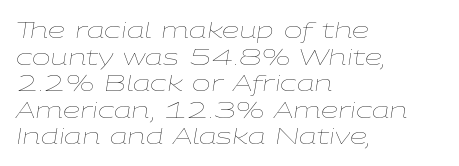
Q: Is the text bold? A: No.
Q: Is the text italic (slanted)? A: Yes, it leans right by about 9 degrees.
Q: Is the text underlined? A: No.
Q: How is the paragraph aligned? A: Left-aligned.
Q: Is the spacing between letters normal or unusually wide? A: Normal.
